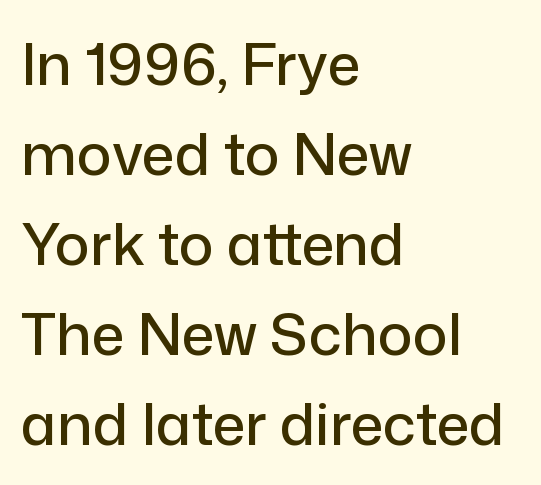
The image shows 58 px sans-serif type, upright; set left-aligned, normal line spacing (1.55x), normal letter spacing, not underlined; low stroke contrast and a medium x-height.
